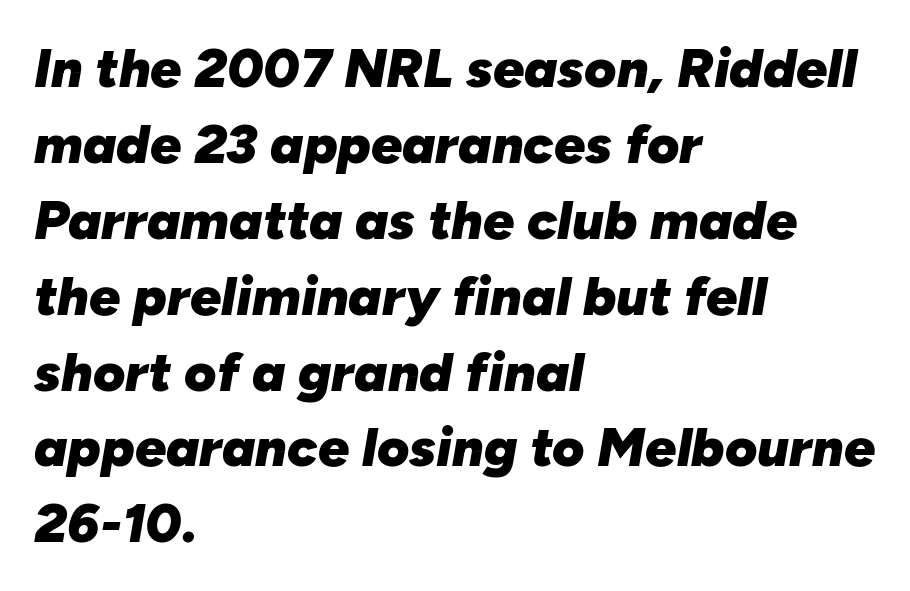
The image shows 55 px heavy type, italic (leaning right); set left-aligned, normal line spacing (1.38x), normal letter spacing, not underlined; low stroke contrast and a medium x-height.
